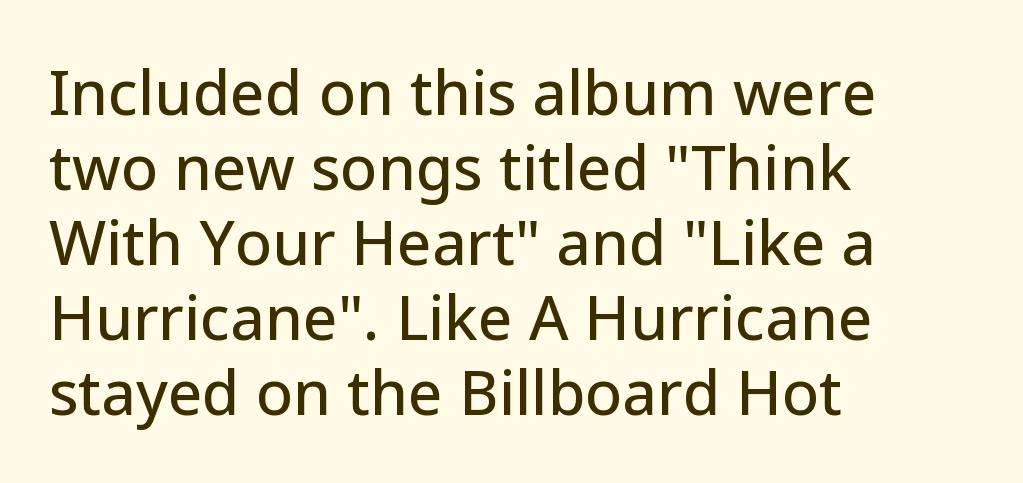
Q: Is the text italic (slanted)? A: No, it is upright.
Q: Is the typeface a serif or a sans-serif typeface? A: Sans-serif.
Q: Is the text underlined? A: No.
Q: How is the paragraph aligned? A: Left-aligned.
Q: Is the spacing between letters normal or unusually wide? A: Normal.
Q: Width (condensed, normal, or wide)? A: Normal.
Q: Stroke contrast? A: Low.
Q: x-height? A: Medium.
Q: Monospaced? A: No.
